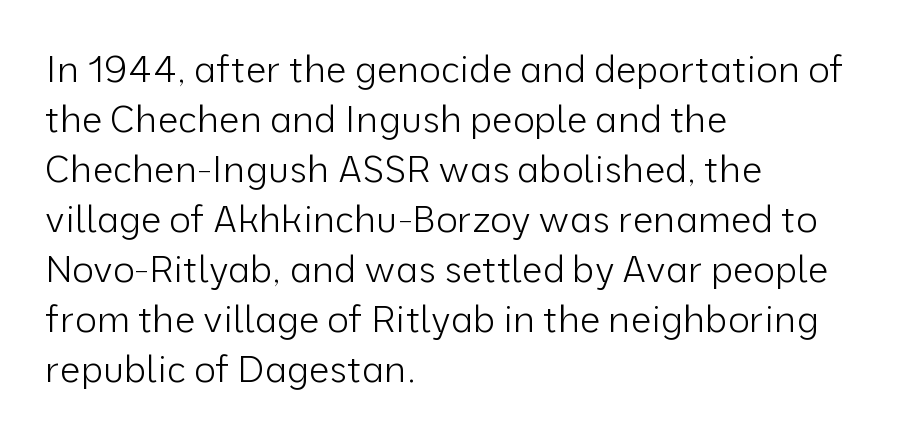
Q: Is the text bold? A: No.
Q: Is the text italic (slanted)? A: No, it is upright.
Q: Is the typeface a serif or a sans-serif typeface? A: Sans-serif.
Q: Is the text underlined? A: No.
Q: How is the paragraph aligned? A: Left-aligned.
Q: Is the spacing between letters normal or unusually wide? A: Normal.
Q: Is the spacing between lines tight, normal or loose? A: Normal.
Q: Width (condensed, normal, or wide)? A: Normal.
Q: Stroke contrast? A: Low.
Q: x-height? A: Medium.
Q: Monospaced? A: No.
